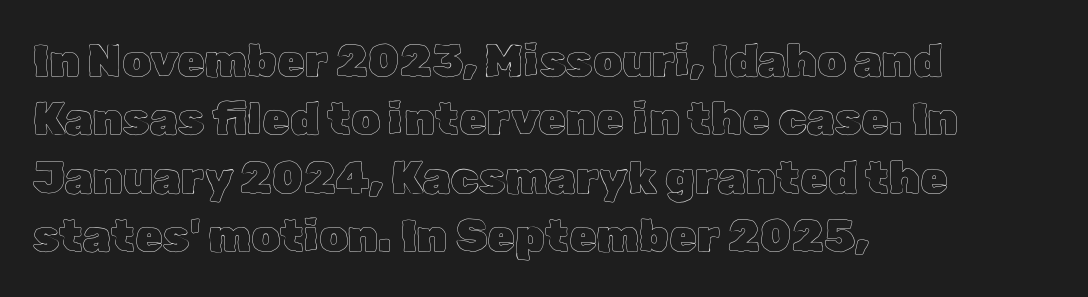
Honestly, there is no underline to notice here at all. Regular leading. The passage shown is typed in a proportional face where columns would drift. No italicization has been applied; the sample stays upright. Line starts are locked; line ends wander. The letterforms sit shoulder to shoulder at normal distance.
